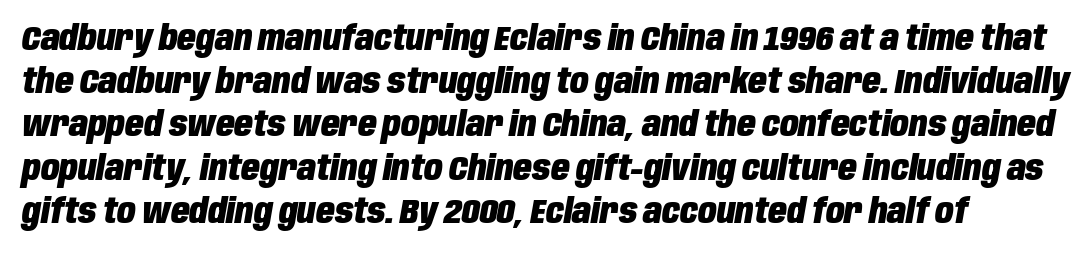
No word sits above an underline. Strong, thick strokes mark this as bold type. The typography opts for an oblique posture over an upright one. Notice how descenders clear the ascenders below comfortably — that's standard leading. Standard letterfit; no display-style spreading of the glyphs.
